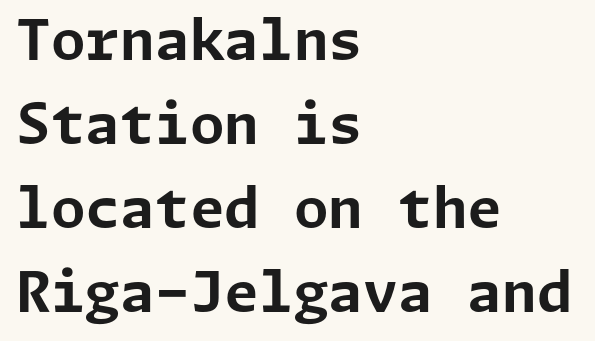
The image shows 56 px bold sans-serif type, upright; set left-aligned, normal line spacing (1.5x), normal letter spacing, not underlined; low stroke contrast and a medium x-height.
